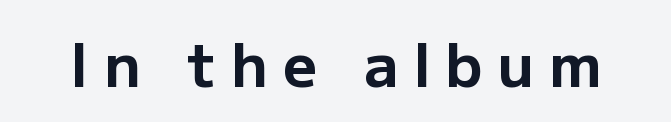
The image shows 60 px bold sans-serif type, upright; set unusually wide letter spacing (+0.25 em), not underlined; low stroke contrast and a medium x-height.
